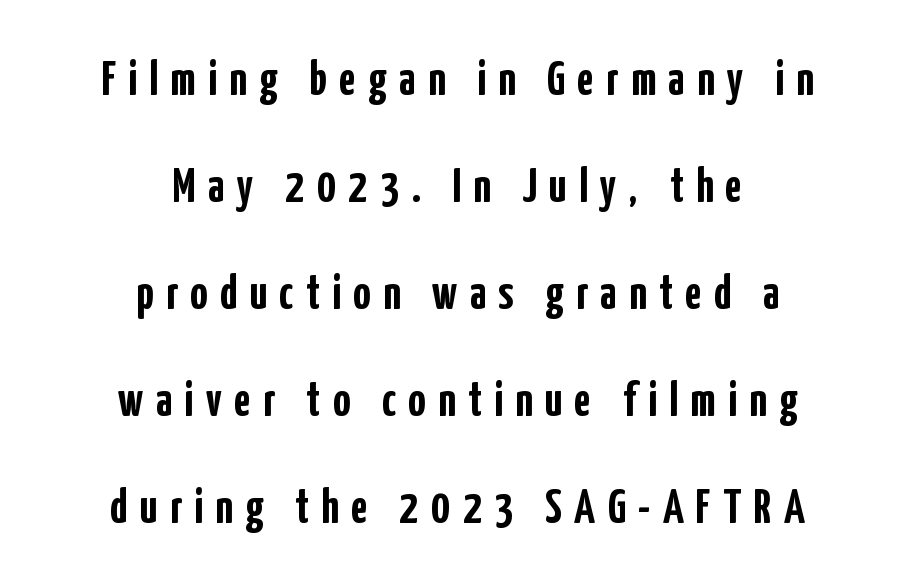
{"serif": "no", "italic": "no", "bold": "yes", "weight": "semibold", "width": "condensed", "stroke_contrast": "low", "x_height": "medium", "monospaced": "no", "underline": "no", "align": "center", "line_spacing": "loose", "line_spacing_ratio": 2.23, "letter_spacing": "wide", "letter_spacing_em": 0.26, "glyph_px": 48}
